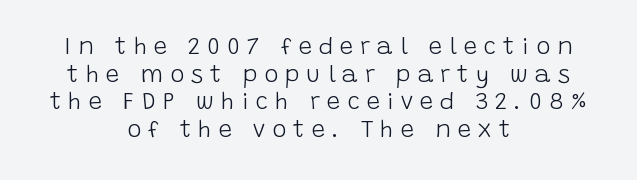
{"italic": "no", "bold": "no", "underline": "no", "align": "center", "line_spacing": "tight", "line_spacing_ratio": 1.15, "letter_spacing": "wide", "letter_spacing_em": 0.29, "glyph_px": 24}
